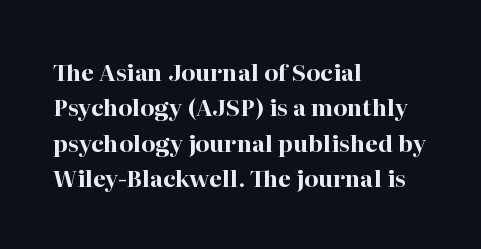
The image shows 23 px bold type, upright; set left-aligned, normal line spacing (1.54x), normal letter spacing, not underlined.
